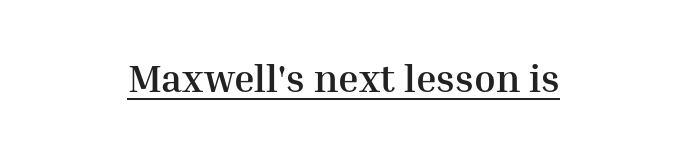
A roman cut, with each character standing at attention. The specimen includes a rule beneath the text block's lines. This sample uses a serif face. Tracking value appears to be zero — textbook default spacing.
